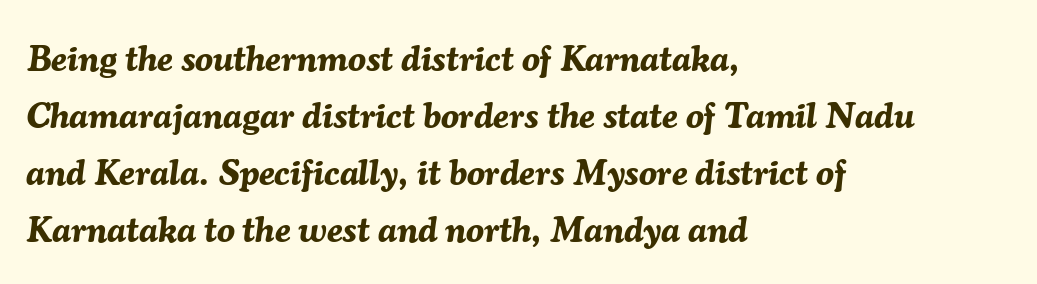
Q: Is the text bold? A: Yes.
Q: Is the text italic (slanted)? A: Yes, it leans right by about 7 degrees.
Q: Is the text underlined? A: No.
Q: How is the paragraph aligned? A: Left-aligned.
Q: Is the spacing between letters normal or unusually wide? A: Normal.
Q: Is the spacing between lines tight, normal or loose? A: Normal.
Q: Width (condensed, normal, or wide)? A: Normal.
Q: Stroke contrast? A: Medium.
Q: x-height? A: Medium.
Q: Monospaced? A: No.
